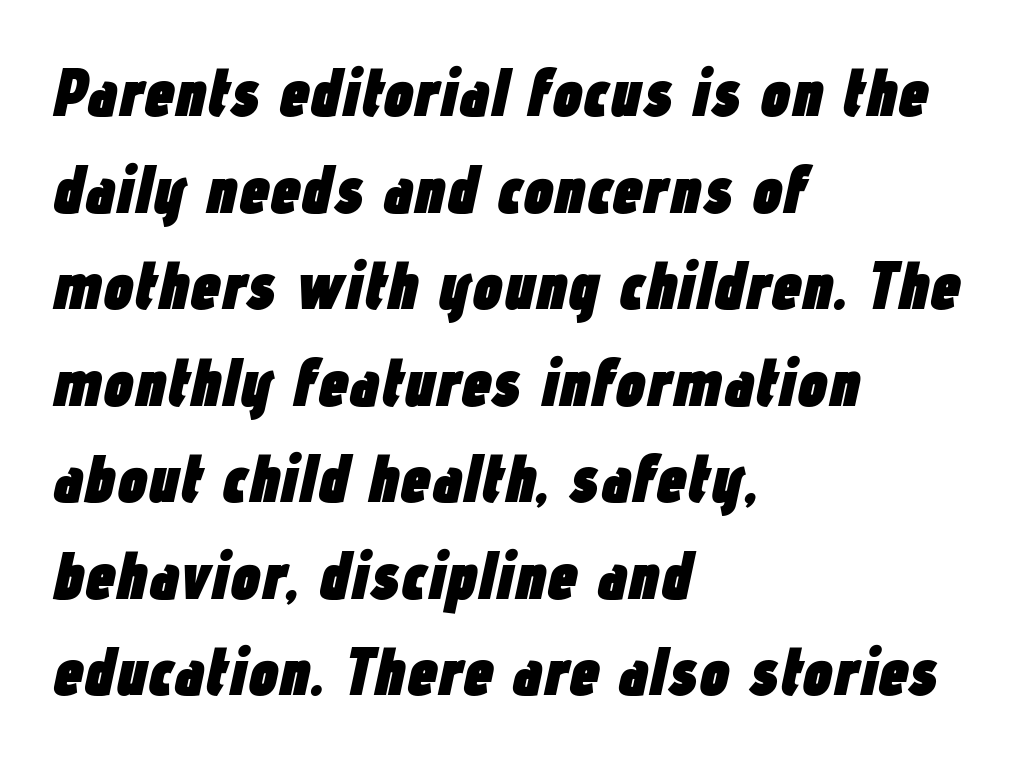
{"italic": "yes", "lean": "right", "slant_degrees": 12, "bold": "yes", "weight": "heavy", "width": "condensed", "stroke_contrast": "low", "x_height": "medium", "monospaced": "no", "underline": "no", "align": "left", "line_spacing": "normal", "line_spacing_ratio": 1.42, "letter_spacing": "normal", "letter_spacing_em": 0.0, "glyph_px": 68}
